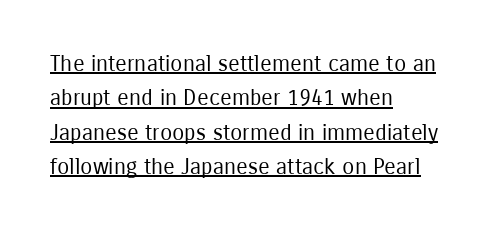
The image shows 22 px text type, upright; set left-aligned, normal line spacing (1.56x), normal letter spacing, underlined.
